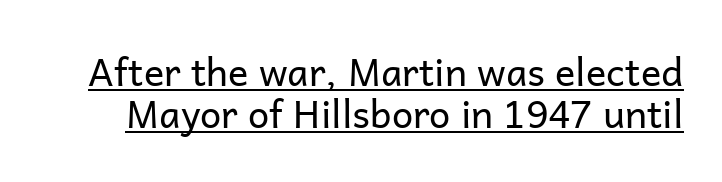
The strokes carry an ordinary text weight at most. The specimen includes a rule beneath the text block's lines. The axis of the letterforms is exactly vertical. In terms of letterspacing, this is plain default setting. Letterform terminals end flat and unadorned throughout the passage. Think of a printed novel: that variable character pitch is what you see here.
